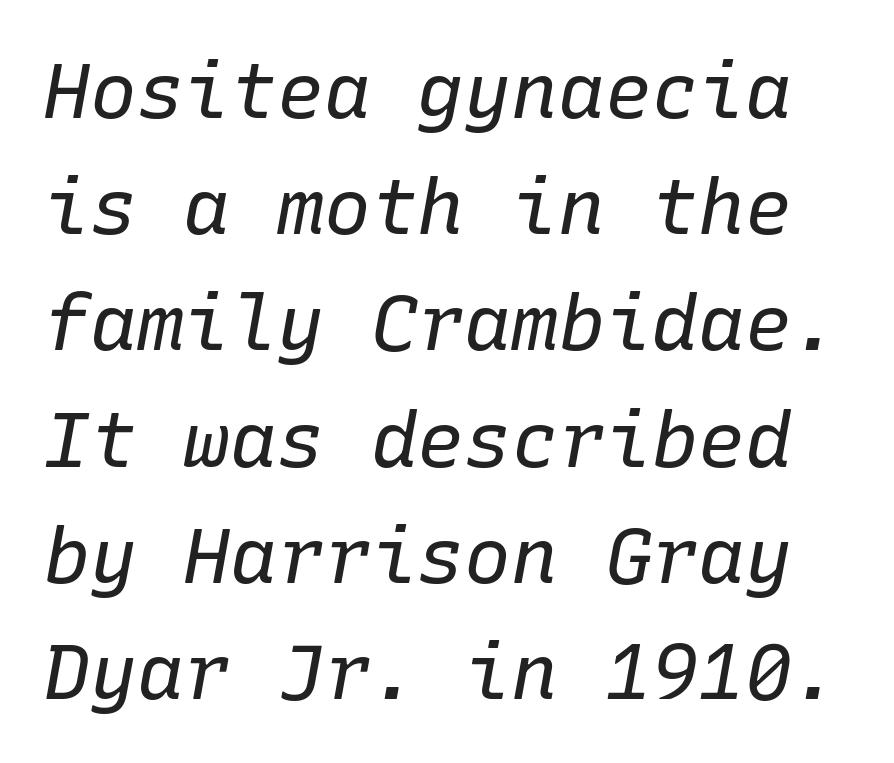
Q: Is the text bold? A: No.
Q: Is the text italic (slanted)? A: Yes, it leans right by about 10 degrees.
Q: Is the text underlined? A: No.
Q: Is the spacing between letters normal or unusually wide? A: Normal.
Q: Is the spacing between lines tight, normal or loose? A: Normal.
Q: Width (condensed, normal, or wide)? A: Normal.
Q: Stroke contrast? A: Low.
Q: x-height? A: Medium.
Q: Monospaced? A: Yes.
